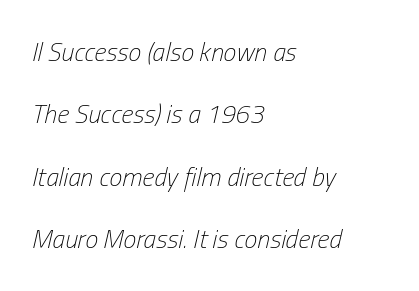
Characters follow at the spacing the type designer built in. In terms of leading, this rendering errs on the spacious side. The setting favours the left margin, as ordinary paragraphs usually do. The whole block is typeset with a tilt. The string is rendered with underlining switched off.
